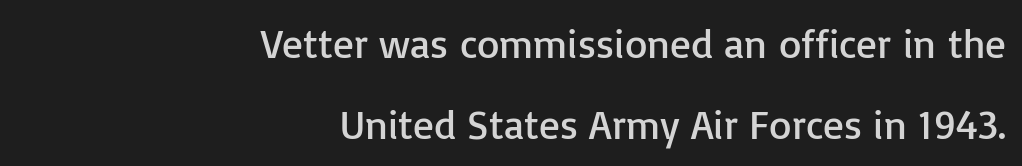
Q: Is the text bold? A: No.
Q: Is the text italic (slanted)? A: No, it is upright.
Q: Is the typeface a serif or a sans-serif typeface? A: Sans-serif.
Q: Is the text underlined? A: No.
Q: How is the paragraph aligned? A: Right-aligned.
Q: Is the spacing between letters normal or unusually wide? A: Normal.
Q: Is the spacing between lines tight, normal or loose? A: Loose.
Q: Width (condensed, normal, or wide)? A: Normal.
Q: Stroke contrast? A: Low.
Q: x-height? A: Medium.
Q: Monospaced? A: No.
